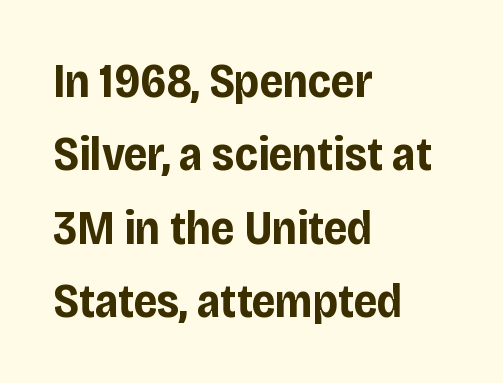
Q: Is the text bold? A: Yes.
Q: Is the text italic (slanted)? A: No, it is upright.
Q: Is the typeface a serif or a sans-serif typeface? A: Sans-serif.
Q: Is the text underlined? A: No.
Q: How is the paragraph aligned? A: Left-aligned.
Q: Is the spacing between letters normal or unusually wide? A: Normal.
Q: Is the spacing between lines tight, normal or loose? A: Normal.
Q: Width (condensed, normal, or wide)? A: Condensed.
Q: Stroke contrast? A: Low.
Q: x-height? A: Large.
Q: Monospaced? A: No.
